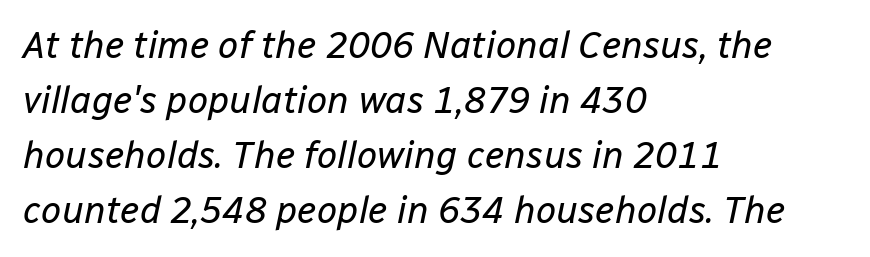
Q: Is the text bold? A: No.
Q: Is the text italic (slanted)? A: Yes, it leans right by about 12 degrees.
Q: Is the text underlined? A: No.
Q: How is the paragraph aligned? A: Left-aligned.
Q: Is the spacing between letters normal or unusually wide? A: Normal.
Q: Is the spacing between lines tight, normal or loose? A: Normal.
Q: Width (condensed, normal, or wide)? A: Normal.
Q: Stroke contrast? A: Low.
Q: x-height? A: Medium.
Q: Monospaced? A: No.
